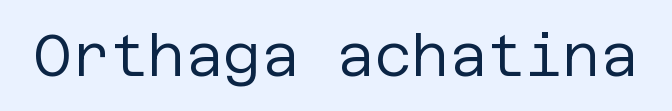
The image shows 58 px regular-weight sans-serif type, upright; set normal letter spacing, not underlined; low stroke contrast and a large x-height.
